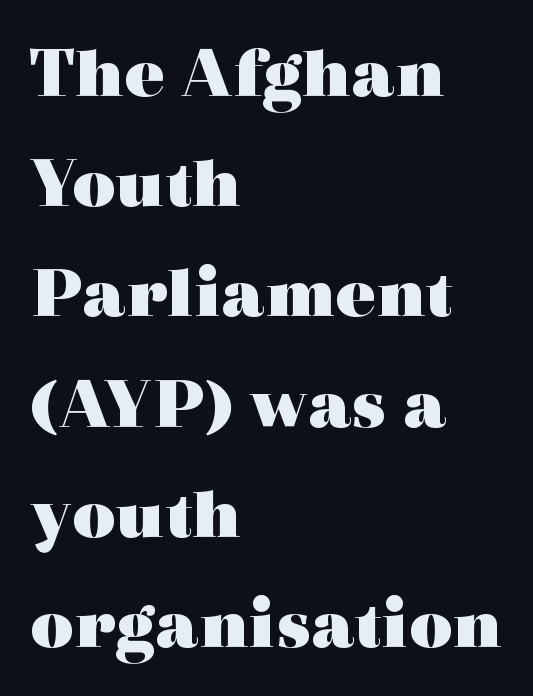
When letters stand straight like this, we call the style roman or upright. Honestly, the row spacing looks completely unremarkable. To sum up the face: it has serifs. The strip under each line holds only bare page. Here the designer chose a conventional face with non-uniform glyph widths. If you drew a ruler down the left edge, every line would touch it.
